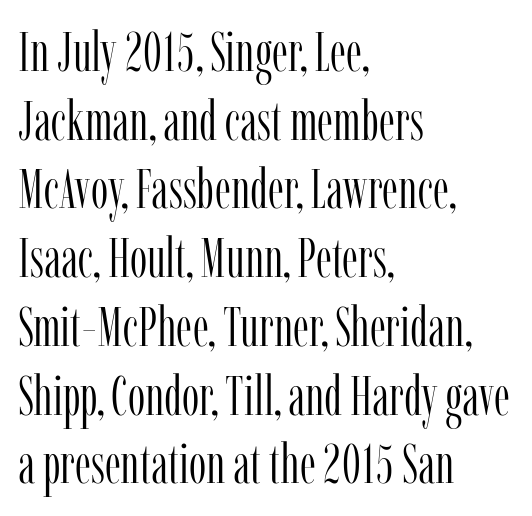
The image shows 55 px light, condensed serif type, upright; set left-aligned, normal line spacing (1.25x), normal letter spacing, not underlined; low stroke contrast and a medium x-height.
